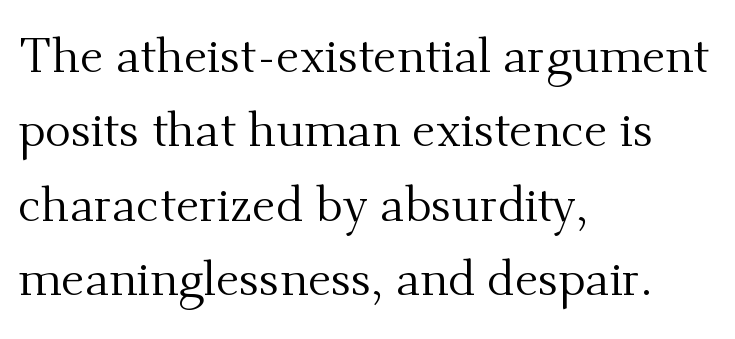
Descenders are the only things crossing below the line. Here the designer chose a conventional face with non-uniform glyph widths. One glance says typical: line gaps are just what's usual. Here the glyphs are tracked normally, forming tight word shapes. The rendering anchors every line to the left-hand side. This is serif lettering, the kind often seen in printed books.
